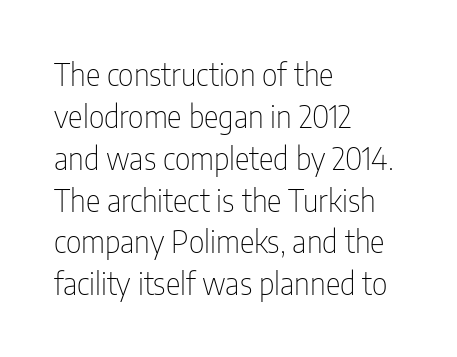
{"serif": "no", "italic": "no", "bold": "no", "weight": "thin", "width": "condensed", "stroke_contrast": "low", "x_height": "medium", "monospaced": "no", "underline": "no", "align": "left", "line_spacing": "normal", "line_spacing_ratio": 1.35, "letter_spacing": "normal", "letter_spacing_em": 0.0, "glyph_px": 31}
